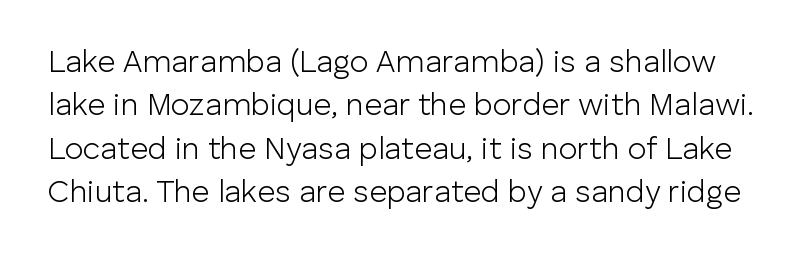
The image shows 31 px light sans-serif type, upright; set normal line spacing (1.4x), normal letter spacing, not underlined; low stroke contrast and a medium x-height.
